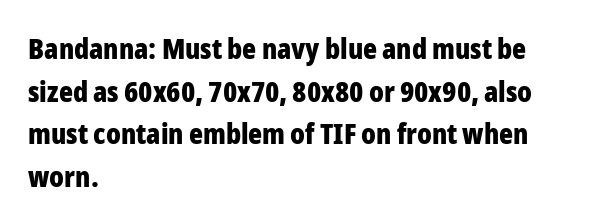
{"serif": "no", "italic": "no", "bold": "yes", "weight": "bold", "width": "condensed", "stroke_contrast": "low", "x_height": "medium", "monospaced": "no", "underline": "no", "align": "left", "line_spacing": "normal", "line_spacing_ratio": 1.47, "letter_spacing": "normal", "letter_spacing_em": 0.0, "glyph_px": 29}
